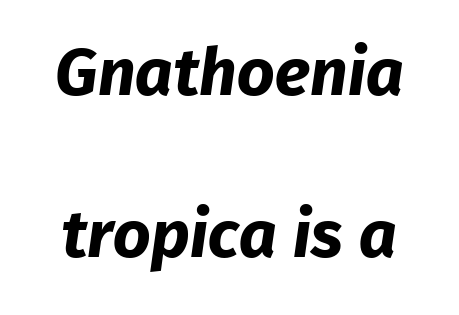
Q: Is the text bold? A: Yes.
Q: Is the typeface a serif or a sans-serif typeface? A: Sans-serif.
Q: Is the text underlined? A: No.
Q: Is the spacing between letters normal or unusually wide? A: Normal.
Q: Is the spacing between lines tight, normal or loose? A: Loose.
Q: Width (condensed, normal, or wide)? A: Normal.
Q: Stroke contrast? A: Low.
Q: x-height? A: Medium.
Q: Monospaced? A: No.
